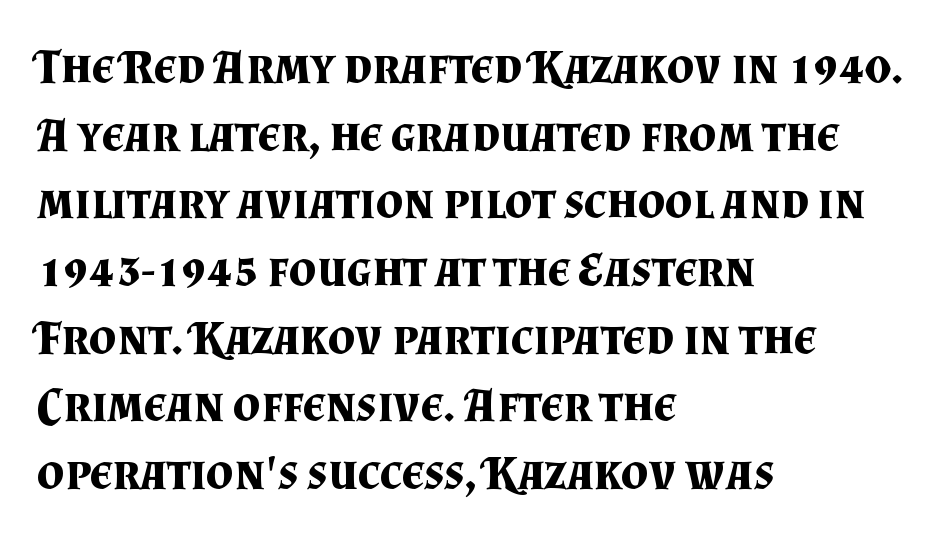
The image shows 48 px bold serif type, upright; set left-aligned, normal line spacing (1.41x), normal letter spacing, not underlined; medium stroke contrast and a small x-height.
